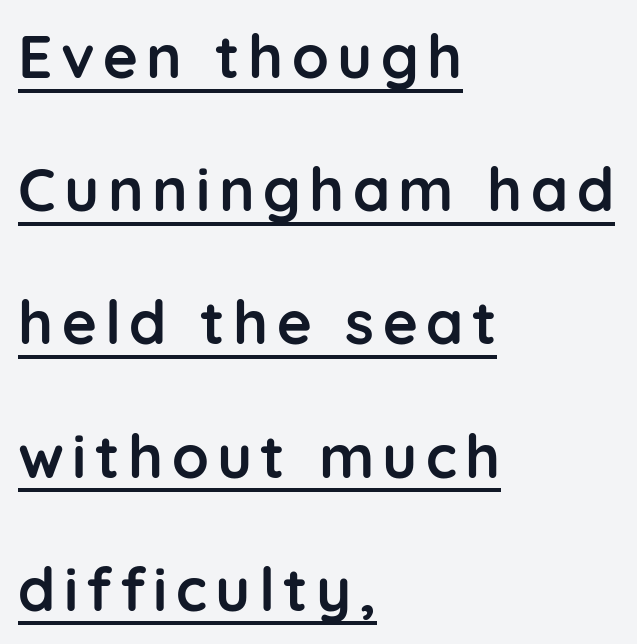
The image shows 60 px semibold sans-serif type, upright; set left-aligned, loose line spacing (2.22x), underlined; low stroke contrast and a medium x-height.
